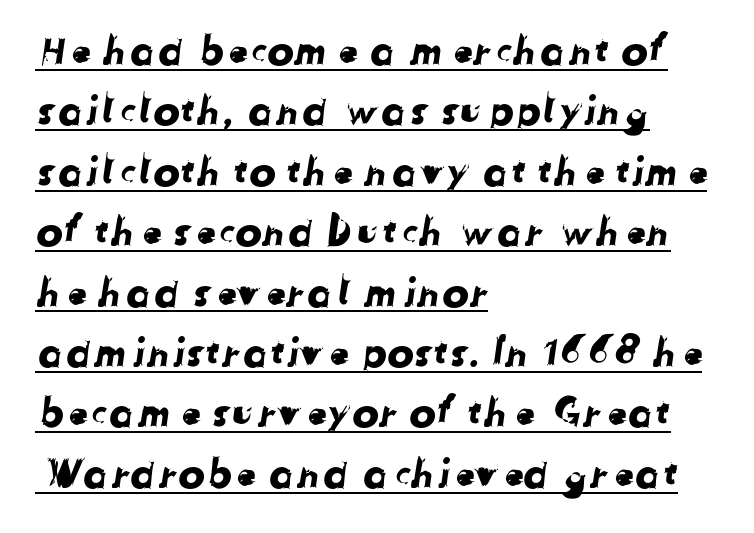
The lines sit at an ordinary, default distance from one another. The glyphs in this specimen are sans serif. In designer terms, the underline attribute is active on this setting. Is this a fixed-width face? No — the glyphs have proportional, varying widths.
